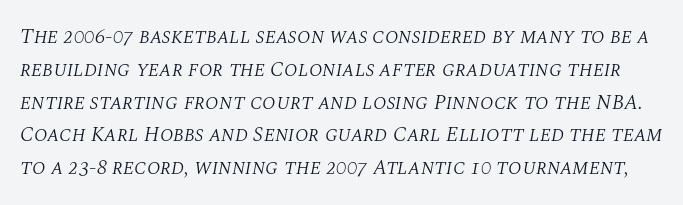
Q: Is the text bold? A: No.
Q: Is the text italic (slanted)? A: Yes, it leans right by about 10 degrees.
Q: Is the text underlined? A: No.
Q: Is the spacing between letters normal or unusually wide? A: Normal.
Q: Is the spacing between lines tight, normal or loose? A: Normal.
